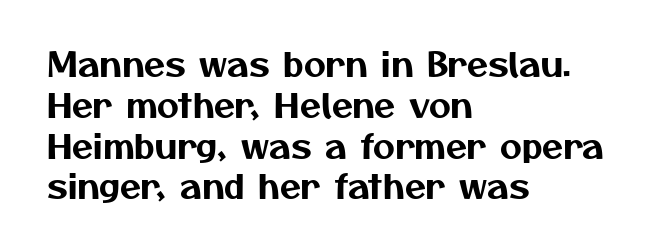
Q: Is the typeface a serif or a sans-serif typeface? A: Sans-serif.
Q: Is the text underlined? A: No.
Q: How is the paragraph aligned? A: Left-aligned.
Q: Is the spacing between letters normal or unusually wide? A: Normal.
Q: Width (condensed, normal, or wide)? A: Normal.
Q: Stroke contrast? A: Medium.
Q: x-height? A: Medium.
Q: Monospaced? A: No.
